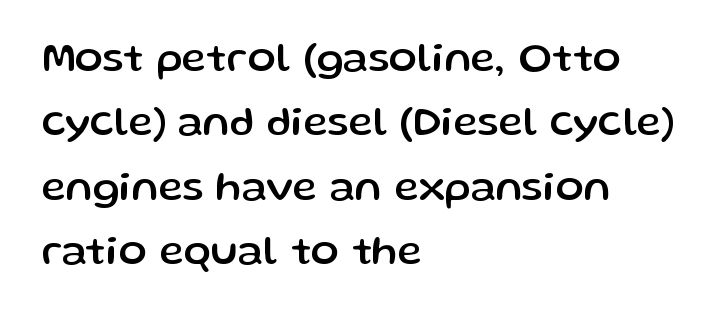
Underline: absent. Is the letter spacing exaggerated? No — it looks like the ordinary default. The line-height multiplier appears to be the usual default. Line beginnings align vertically; line endings do not. Letterform terminals end flat and unadorned throughout the passage. Upright lettering throughout.
